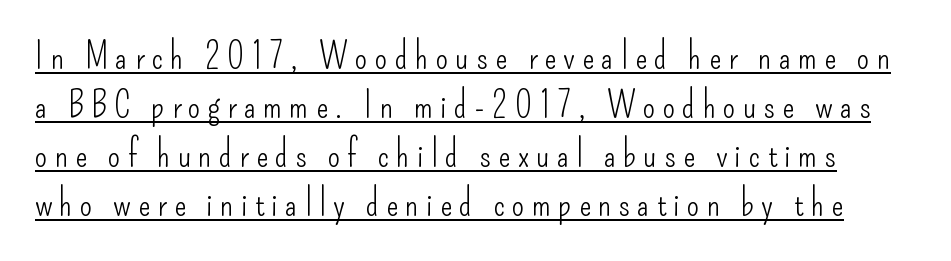
The image shows 36 px light, condensed sans-serif type, upright; set normal line spacing (1.36x), unusually wide letter spacing (+0.2 em), underlined; low stroke contrast and a small x-height.
